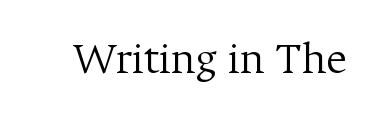
Check where the strokes stop: tiny serifs finish them off. The foot of each line stays bare and open. This reads as an unemphasized weight, regular at the heaviest. Do the characters align in a grid? No, the font is proportional. Vertical strokes here are truly vertical. The type is set solid horizontally, with unmodified tracking.
